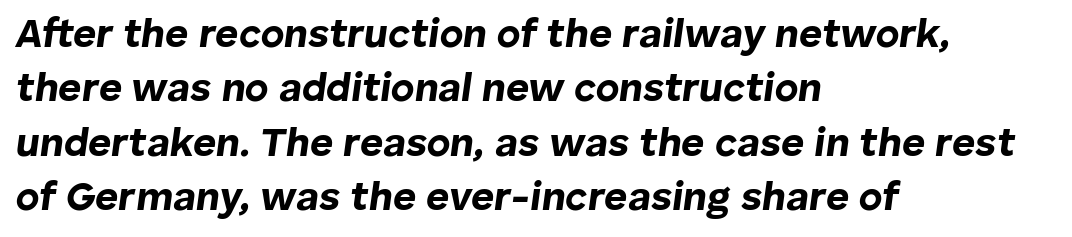
Q: Is the text bold? A: Yes.
Q: Is the text italic (slanted)? A: Yes, it leans right by about 8 degrees.
Q: Is the text underlined? A: No.
Q: How is the paragraph aligned? A: Left-aligned.
Q: Is the spacing between letters normal or unusually wide? A: Normal.
Q: Is the spacing between lines tight, normal or loose? A: Normal.
Q: Width (condensed, normal, or wide)? A: Normal.
Q: Stroke contrast? A: Low.
Q: x-height? A: Medium.
Q: Monospaced? A: No.
